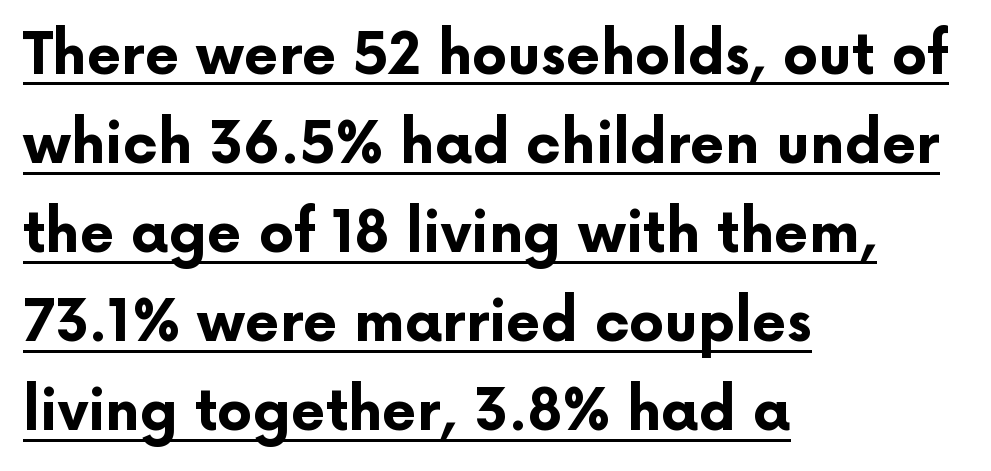
Inter-character spacing is left at the font's built-in metrics. Heavy, bold letterforms. The compositor pushed each line to the left boundary. This is underlined copy, the kind a proofreader might mark for attention. The face used here is proportionally spaced, like ordinary book or web type. Vertical spacing — default.
